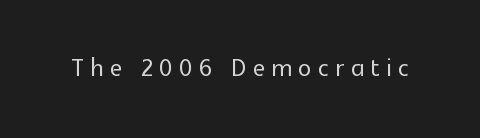
Posture: straight, roman, zero tilt. Substantial extra tracking has been applied to these lines. Underline: absent. This sample uses a sans-serif face.
